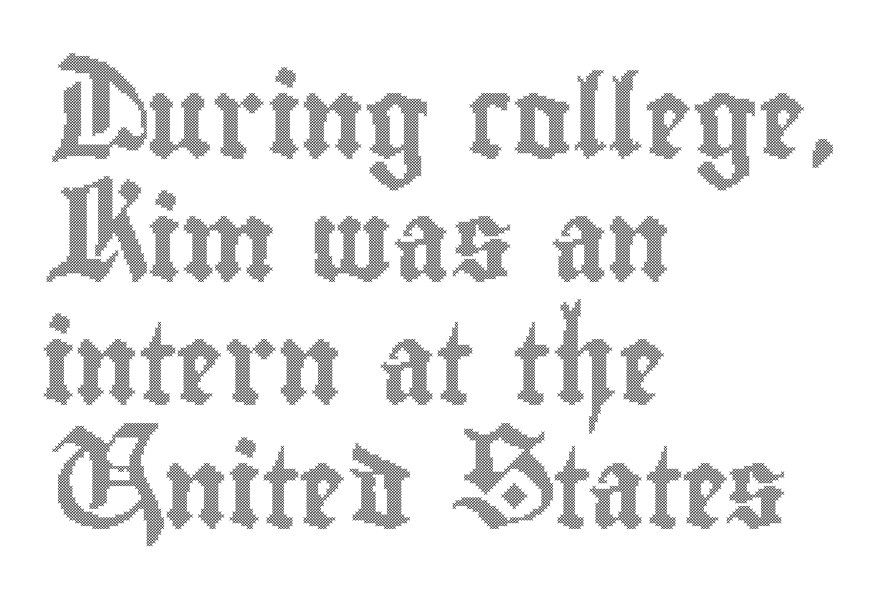
The area under the type is left untouched. Looks like regular typesetting: each glyph gets only the width it needs. Posture: upright roman. The setting favours the left margin, as ordinary paragraphs usually do.
